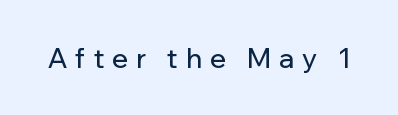
The image shows 27 px text type, upright; set unusually wide letter spacing (+0.29 em), not underlined.
